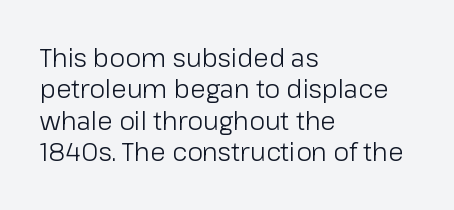
No letter is thick-stroked: the sample isn't bold. This is roman type, the default non-slanted kind. One glance says typical: line gaps are just what's usual. Plain, unruled lines of type. This sample is left-justified, so line endings fall wherever the words run out.
